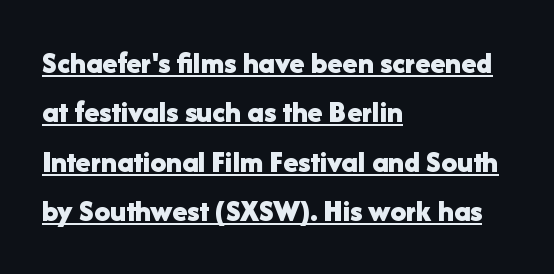
Underlining? Definitely there. You can tell it's not italic because the verticals are truly vertical. The face used here is a sans, in the tradition of grotesques and geometrics. In terms of letterspacing, this is plain default setting. The leading is moderate, giving the passage an even texture. The rendering anchors every line to the left-hand side.
